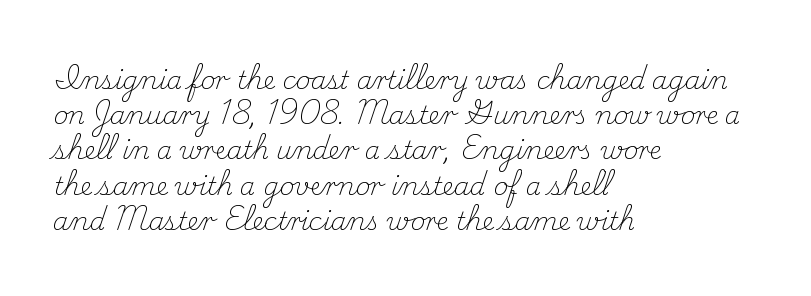
Q: Is the text bold? A: No.
Q: Is the text italic (slanted)? A: Yes.
Q: Is the text underlined? A: No.
Q: How is the paragraph aligned? A: Left-aligned.
Q: Is the spacing between letters normal or unusually wide? A: Normal.
Q: Is the spacing between lines tight, normal or loose? A: Normal.
